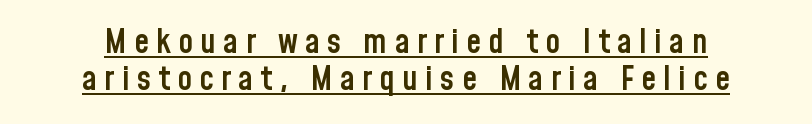
Spacing between characters has been opened up far beyond the box default. Think of a printed novel: that variable character pitch is what you see here. Teacher's note: observe the equal gaps on both sides — that is centered alignment. In designer terms, the underline attribute is active on this setting.
